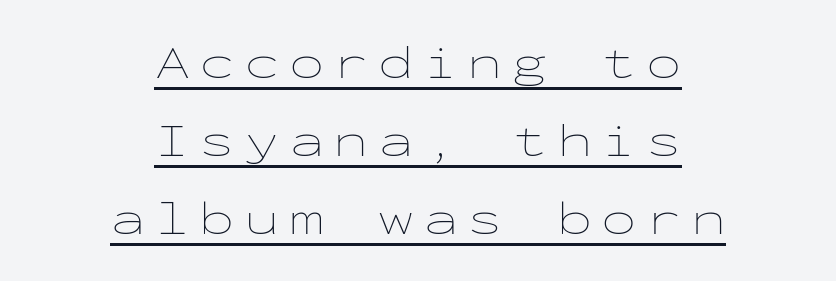
The image shows 47 px thin, wide type, upright, monospaced; set centered, normal line spacing (1.66x), unusually wide letter spacing (+0.2 em), underlined; low stroke contrast and a medium x-height.
